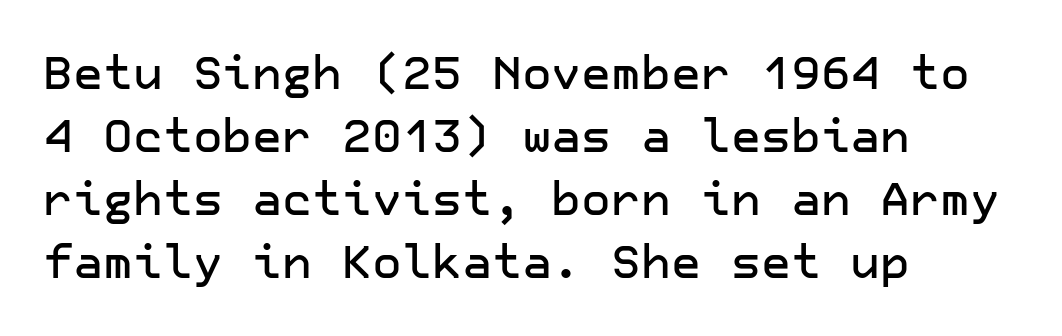
{"serif": "no", "italic": "no", "width": "normal", "stroke_contrast": "low", "x_height": "medium", "underline": "no", "align": "left", "line_spacing": "normal", "line_spacing_ratio": 1.37, "letter_spacing": "normal", "letter_spacing_em": 0.0, "glyph_px": 46}
